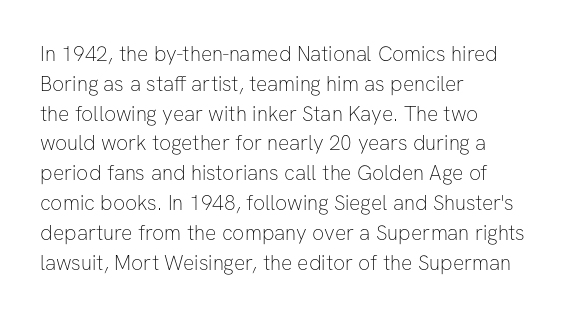
{"italic": "no", "bold": "no", "underline": "no", "align": "left", "line_spacing": "normal", "line_spacing_ratio": 1.42, "letter_spacing": "normal", "letter_spacing_em": 0.0, "glyph_px": 21}
